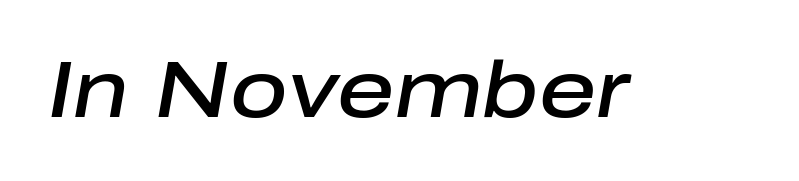
Q: Is the text bold? A: Semi-bold.
Q: Is the text italic (slanted)? A: Yes, it leans right by about 10 degrees.
Q: Is the text underlined? A: No.
Q: Is the spacing between letters normal or unusually wide? A: Normal.
Q: Width (condensed, normal, or wide)? A: Normal.
Q: Stroke contrast? A: Low.
Q: x-height? A: Medium.
Q: Monospaced? A: No.
